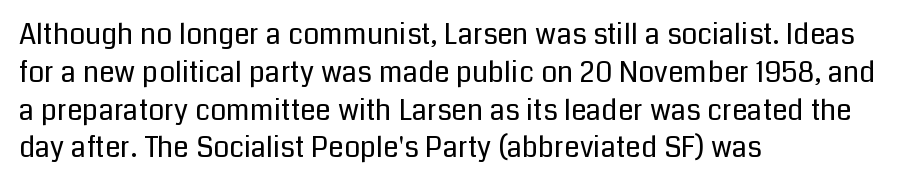
{"serif": "no", "italic": "no", "bold": "no", "weight": "regular", "width": "normal", "stroke_contrast": "low", "x_height": "medium", "monospaced": "no", "underline": "no", "align": "left", "line_spacing": "normal", "line_spacing_ratio": 1.35, "letter_spacing": "normal", "letter_spacing_em": 0.0, "glyph_px": 28}
